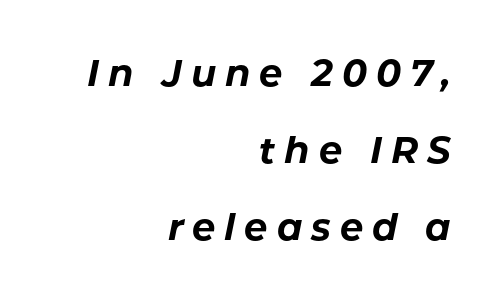
Q: Is the text bold? A: Yes.
Q: Is the text italic (slanted)? A: Yes, it leans right by about 11 degrees.
Q: Is the text underlined? A: No.
Q: How is the paragraph aligned? A: Right-aligned.
Q: Is the spacing between letters normal or unusually wide? A: Unusually wide.
Q: Is the spacing between lines tight, normal or loose? A: Loose.
Q: Width (condensed, normal, or wide)? A: Normal.
Q: Stroke contrast? A: Low.
Q: x-height? A: Medium.
Q: Monospaced? A: No.
